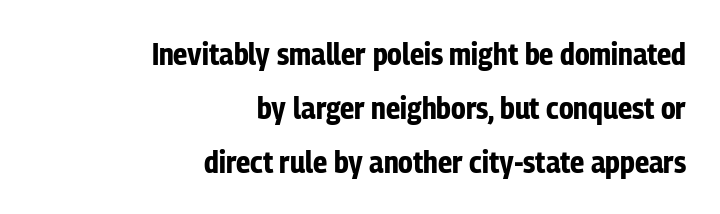
Q: Is the text bold? A: Yes.
Q: Is the text italic (slanted)? A: No, it is upright.
Q: Is the typeface a serif or a sans-serif typeface? A: Sans-serif.
Q: Is the text underlined? A: No.
Q: How is the paragraph aligned? A: Right-aligned.
Q: Is the spacing between letters normal or unusually wide? A: Normal.
Q: Width (condensed, normal, or wide)? A: Condensed.
Q: Stroke contrast? A: Low.
Q: x-height? A: Medium.
Q: Monospaced? A: No.
